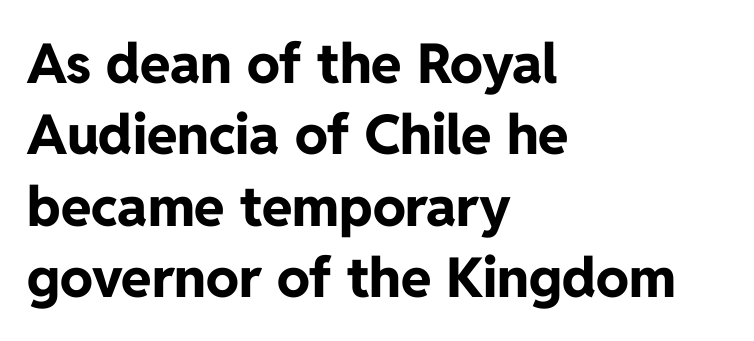
Q: Is the text bold? A: Yes.
Q: Is the text italic (slanted)? A: No, it is upright.
Q: Is the typeface a serif or a sans-serif typeface? A: Sans-serif.
Q: Is the text underlined? A: No.
Q: How is the paragraph aligned? A: Left-aligned.
Q: Is the spacing between letters normal or unusually wide? A: Normal.
Q: Is the spacing between lines tight, normal or loose? A: Normal.
Q: Width (condensed, normal, or wide)? A: Normal.
Q: Stroke contrast? A: Low.
Q: x-height? A: Medium.
Q: Monospaced? A: No.
